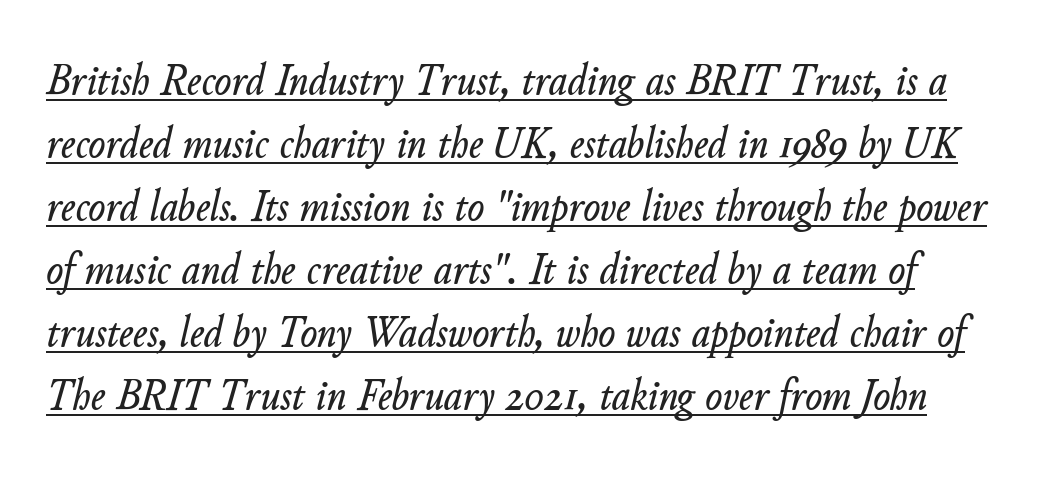
{"italic": "yes", "lean": "right", "slant_degrees": 11, "width": "normal", "stroke_contrast": "low", "x_height": "small", "monospaced": "no", "underline": "yes", "line_spacing": "normal", "line_spacing_ratio": 1.4, "letter_spacing": "normal", "letter_spacing_em": 0.0, "glyph_px": 45}
